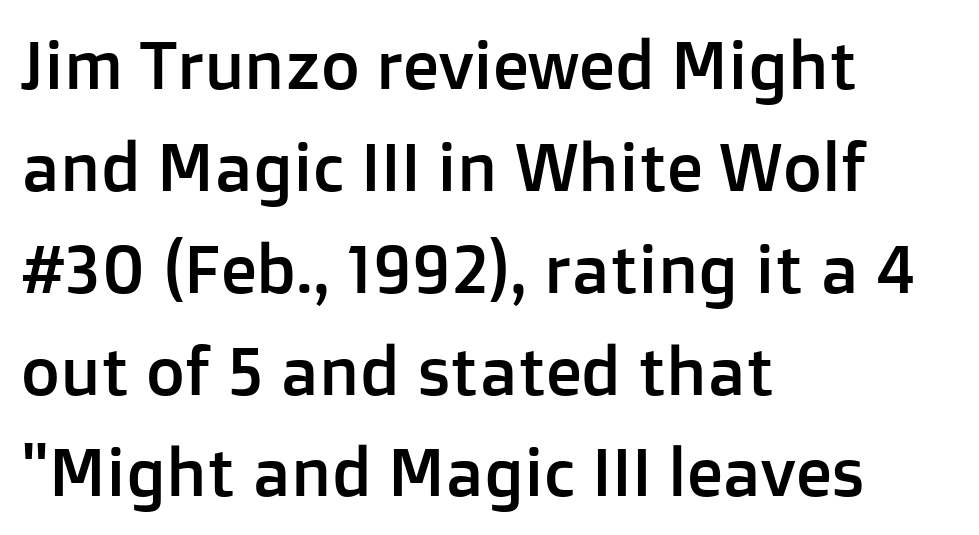
Q: Is the text italic (slanted)? A: No, it is upright.
Q: Is the typeface a serif or a sans-serif typeface? A: Sans-serif.
Q: Is the text underlined? A: No.
Q: How is the paragraph aligned? A: Left-aligned.
Q: Is the spacing between letters normal or unusually wide? A: Normal.
Q: Is the spacing between lines tight, normal or loose? A: Normal.
Q: Width (condensed, normal, or wide)? A: Normal.
Q: Stroke contrast? A: Low.
Q: x-height? A: Medium.
Q: Monospaced? A: No.
